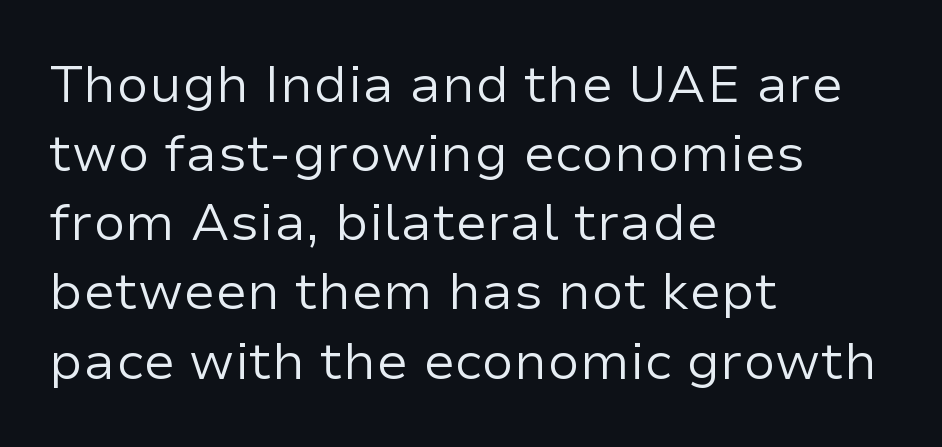
The image shows 52 px regular-weight sans-serif type, upright; set left-aligned, normal line spacing (1.33x), normal letter spacing, not underlined; low stroke contrast and a medium x-height.
